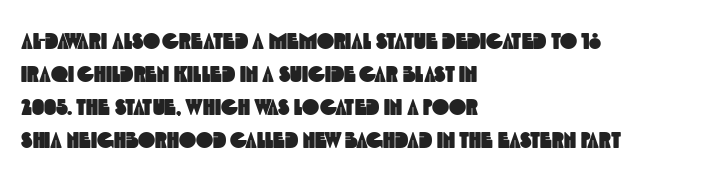
{"underline": "no", "align": "left", "line_spacing": "normal", "line_spacing_ratio": 1.44, "letter_spacing": "normal", "letter_spacing_em": 0.0, "glyph_px": 23}
